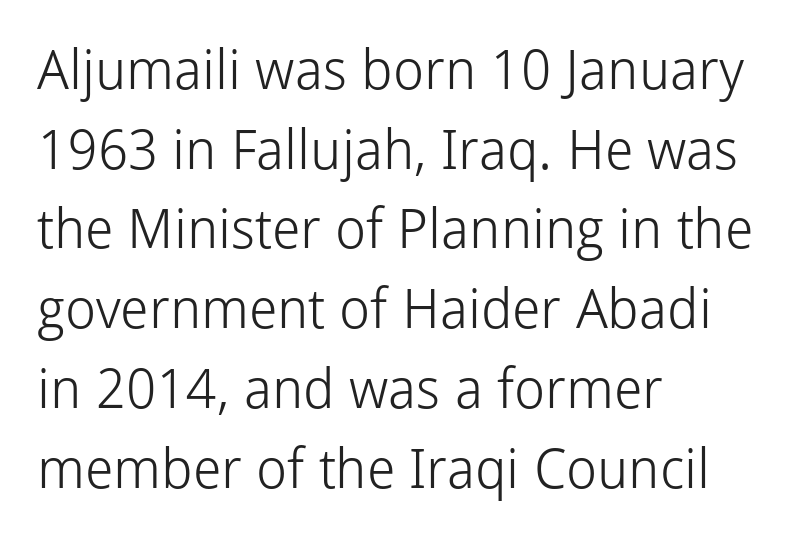
{"serif": "no", "italic": "no", "bold": "no", "weight": "light", "width": "normal", "stroke_contrast": "low", "x_height": "medium", "monospaced": "no", "underline": "no", "align": "left", "line_spacing": "normal", "line_spacing_ratio": 1.45, "letter_spacing": "normal", "letter_spacing_em": 0.0, "glyph_px": 55}
